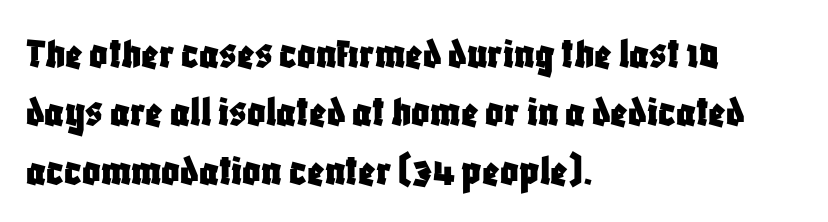
Q: Is the text italic (slanted)? A: No, it is upright.
Q: Is the typeface a serif or a sans-serif typeface? A: Sans-serif.
Q: Is the text underlined? A: No.
Q: How is the paragraph aligned? A: Left-aligned.
Q: Is the spacing between letters normal or unusually wide? A: Normal.
Q: Is the spacing between lines tight, normal or loose? A: Normal.
Q: Width (condensed, normal, or wide)? A: Condensed.
Q: Stroke contrast? A: Low.
Q: x-height? A: Large.
Q: Monospaced? A: No.
